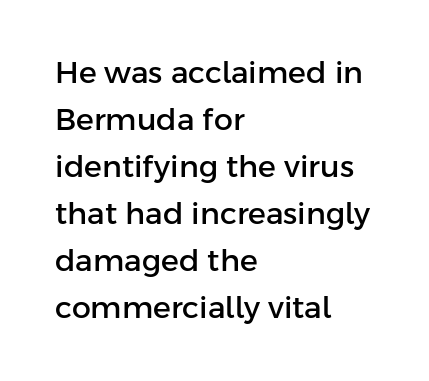
Vertical strokes here are truly vertical. The letters carry no serifs — their stems end cleanly without finishing strokes. Note the varied advance widths — an 'i' is clearly narrower than an 'm'. Is there much room between lines? A standard amount, neither cramped nor airy. The passage shown is not underscored anywhere.
